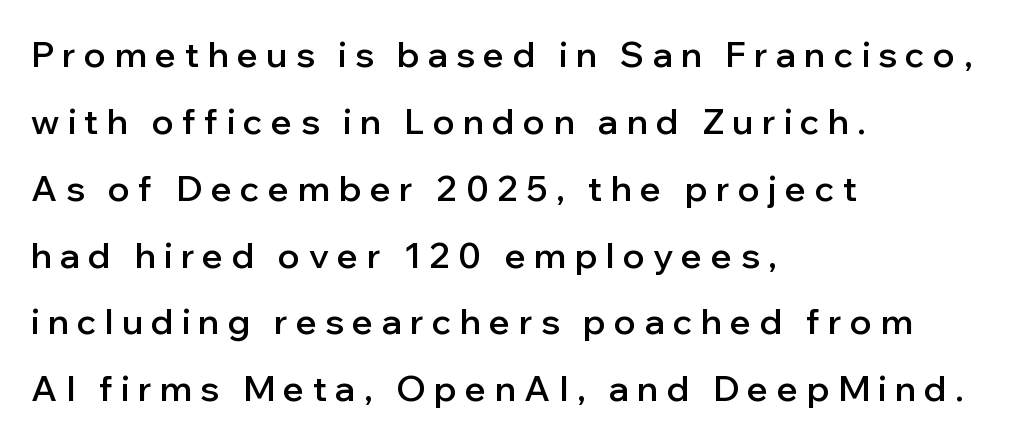
Q: Is the text bold? A: Semi-bold.
Q: Is the text italic (slanted)? A: No, it is upright.
Q: Is the typeface a serif or a sans-serif typeface? A: Sans-serif.
Q: Is the text underlined? A: No.
Q: How is the paragraph aligned? A: Left-aligned.
Q: Is the spacing between letters normal or unusually wide? A: Unusually wide.
Q: Is the spacing between lines tight, normal or loose? A: Loose.
Q: Width (condensed, normal, or wide)? A: Normal.
Q: Stroke contrast? A: Low.
Q: x-height? A: Medium.
Q: Monospaced? A: No.
